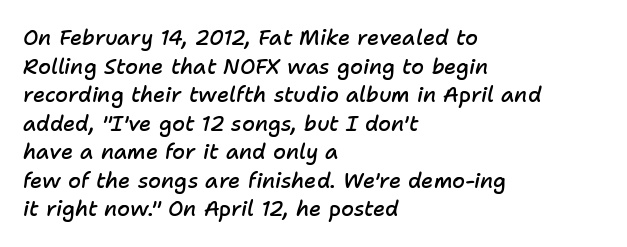
{"italic": "yes", "lean": "right", "slant_degrees": 11, "bold": "semi", "underline": "no", "align": "left", "line_spacing": "normal", "line_spacing_ratio": 1.36, "letter_spacing": "normal", "letter_spacing_em": 0.0, "glyph_px": 21}
